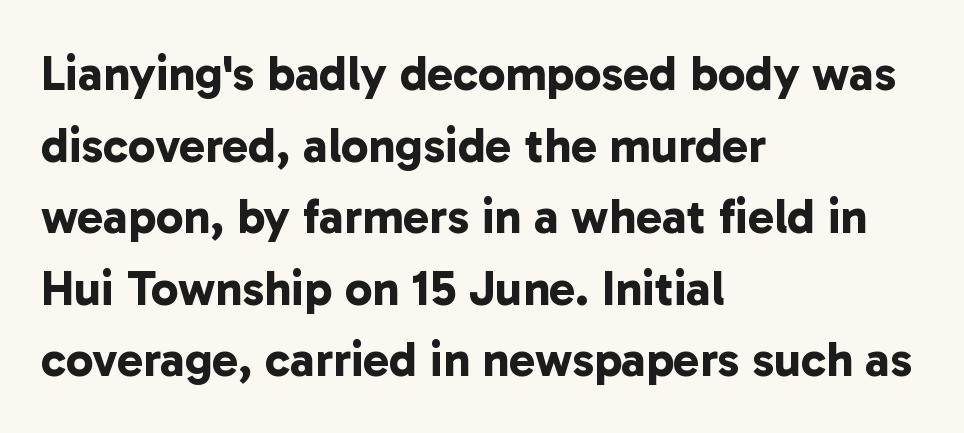
{"serif": "no", "bold": "yes", "weight": "bold", "width": "normal", "stroke_contrast": "low", "x_height": "medium", "monospaced": "no", "underline": "no", "align": "left", "line_spacing": "normal", "line_spacing_ratio": 1.46, "letter_spacing": "normal", "letter_spacing_em": 0.0, "glyph_px": 49}
